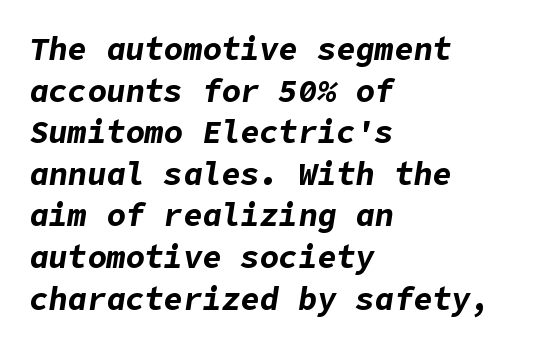
Notice how thick the strokes are: this is what a full bold looks like. The leading is moderate, giving the passage an even texture. The lines are quadded left. Descenders hang freely into open space.
